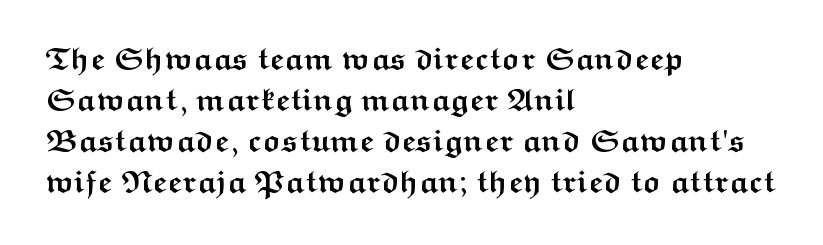
Q: Is the text bold? A: Yes.
Q: Is the text italic (slanted)? A: No, it is upright.
Q: Is the typeface a serif or a sans-serif typeface? A: Sans-serif.
Q: Is the text underlined? A: No.
Q: How is the paragraph aligned? A: Left-aligned.
Q: Is the spacing between letters normal or unusually wide? A: Normal.
Q: Is the spacing between lines tight, normal or loose? A: Normal.
Q: Width (condensed, normal, or wide)? A: Wide.
Q: Stroke contrast? A: Medium.
Q: x-height? A: Medium.
Q: Monospaced? A: No.
